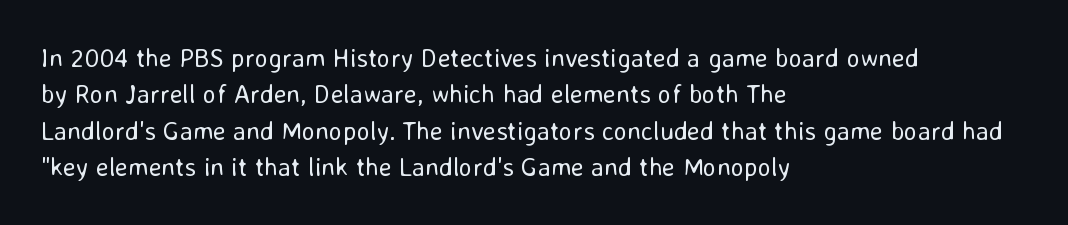
Q: Is the text bold? A: No.
Q: Is the text italic (slanted)? A: No, it is upright.
Q: Is the text underlined? A: No.
Q: How is the paragraph aligned? A: Left-aligned.
Q: Is the spacing between letters normal or unusually wide? A: Normal.
Q: Is the spacing between lines tight, normal or loose? A: Normal.
